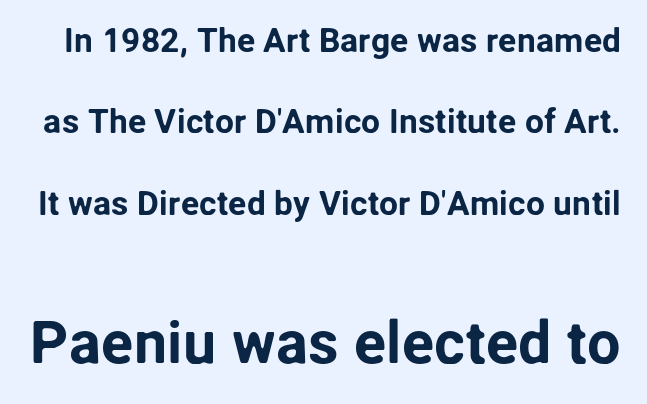
{"serif": "no", "italic": "no", "width": "normal", "stroke_contrast": "low", "x_height": "medium", "monospaced": "no", "underline": "no", "line_spacing": "loose", "line_spacing_ratio": 2.39, "letter_spacing": "normal", "letter_spacing_em": 0.0, "larger_block": "second", "size_ratio": 1.76, "glyph_px": 60}
